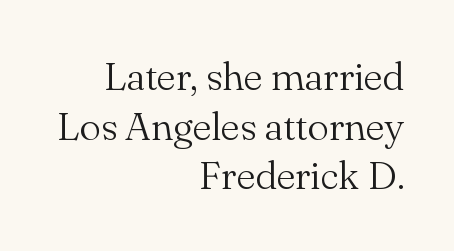
The image shows 40 px light serif type, upright; set right-aligned, line spacing 1.24x, normal letter spacing, not underlined; medium stroke contrast and a small x-height.
